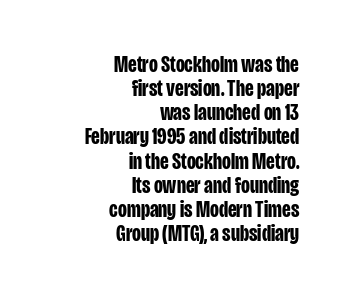
The image shows 23 px bold type, upright; set right-aligned, tight line spacing (1.05x), normal letter spacing, not underlined.
